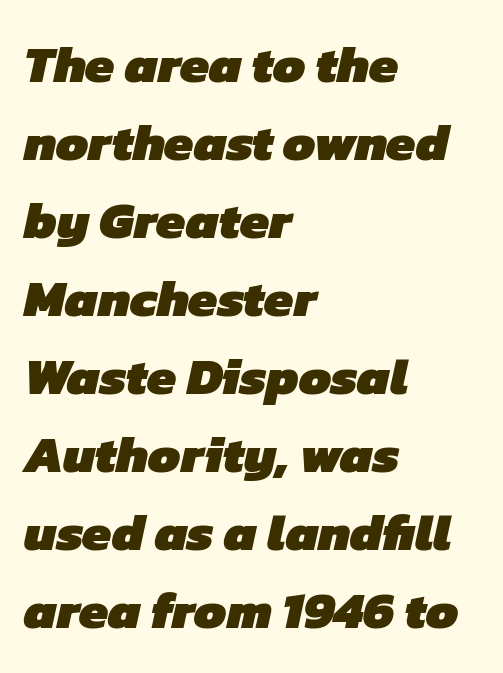
Quick note: underline off. A student would call this left alignment; a typographer would say flush left, rag right. Type style note: lacks serifs. Honestly, the letter spacing is just normal — you wouldn't notice it. Character widths vary here, with narrow letters taking less room than wide ones.
